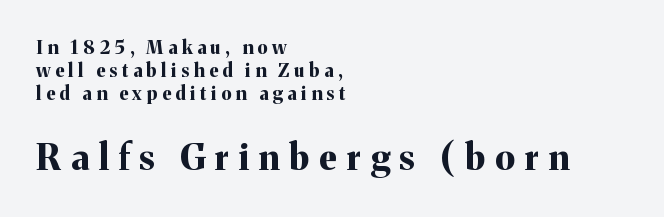
The image shows 36 px bold serif type, upright; set left-aligned, normal line spacing (1.29x), unusually wide letter spacing (+0.27 em), not underlined; the second (bottom) block is 2.0x larger; medium stroke contrast and a medium x-height.
